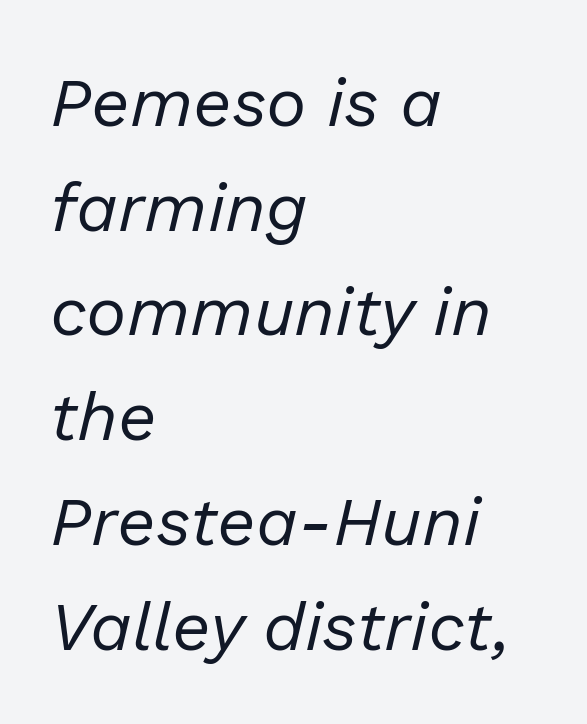
The image shows 68 px regular-weight type, italic (leaning right); set left-aligned, normal line spacing (1.54x), normal letter spacing, not underlined; low stroke contrast and a medium x-height.
